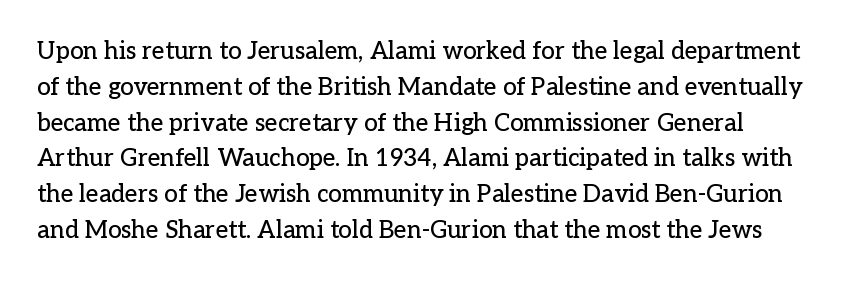
Caption: standard tracking, unaltered. Each new line begins a customary step beneath the previous one. The strip under each line holds only bare page. Characters remain perfectly vertical along every line.
